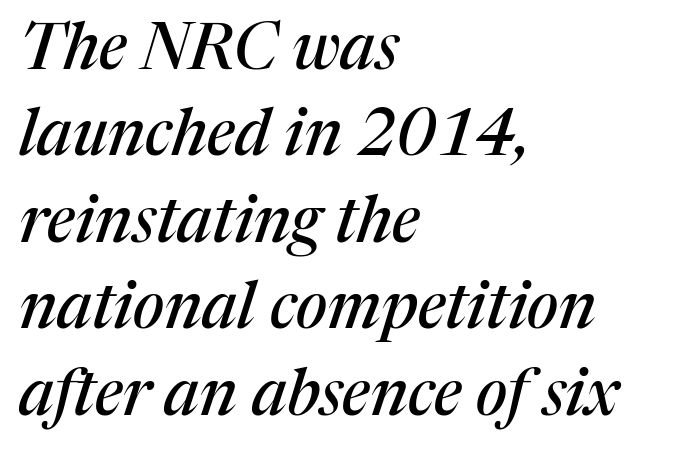
{"serif": "yes", "italic": "yes", "lean": "right", "slant_degrees": 17, "width": "normal", "stroke_contrast": "medium", "x_height": "medium", "monospaced": "no", "underline": "no", "align": "left", "line_spacing": "normal", "line_spacing_ratio": 1.35, "letter_spacing": "normal", "letter_spacing_em": 0.0, "glyph_px": 64}
